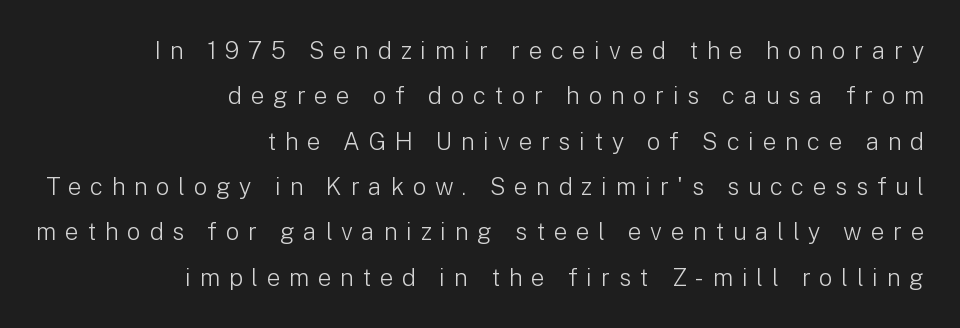
{"italic": "no", "bold": "no", "underline": "no", "align": "right", "line_spacing_ratio": 1.89, "letter_spacing": "wide", "letter_spacing_em": 0.36, "glyph_px": 24}
